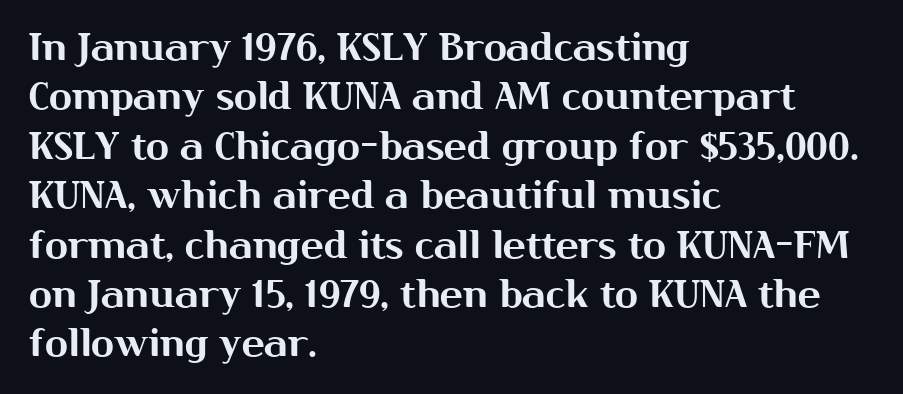
{"serif": "no", "italic": "no", "width": "normal", "stroke_contrast": "medium", "x_height": "medium", "monospaced": "no", "underline": "no", "align": "left", "line_spacing": "normal", "line_spacing_ratio": 1.3, "letter_spacing": "normal", "letter_spacing_em": 0.0, "glyph_px": 38}
